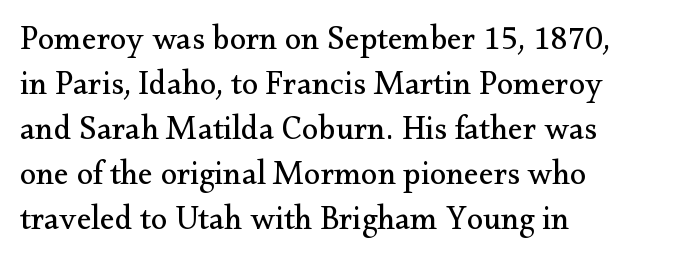
The passage shown stacks its lines at a standard gap. Casual observation: everything's shoved over to the left. What stands out about the letter spacing? Nothing — it is the standard amount. The space beneath each line is pristine and unruled. Do the characters align in a grid? No, the font is proportional. Is this a heavy cut? Hardly; it is regular or lighter.
